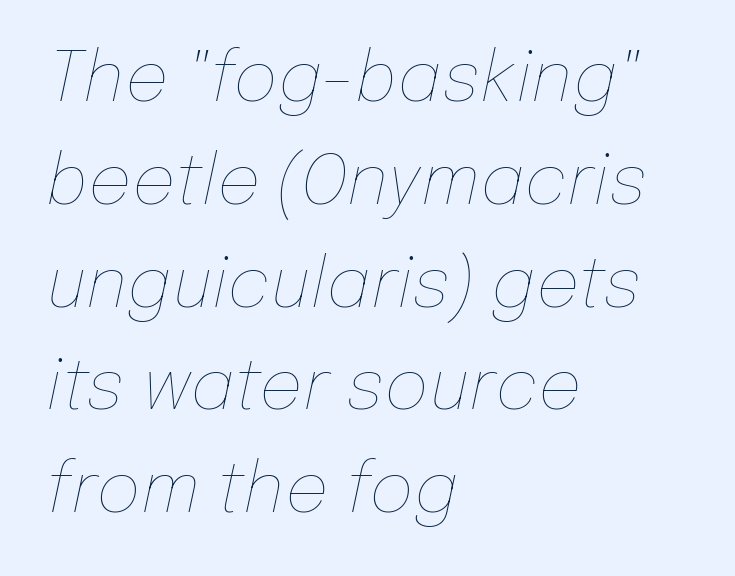
Q: Is the text bold? A: No.
Q: Is the text italic (slanted)? A: Yes, it leans right by about 12 degrees.
Q: Is the text underlined? A: No.
Q: How is the paragraph aligned? A: Left-aligned.
Q: Is the spacing between letters normal or unusually wide? A: Normal.
Q: Is the spacing between lines tight, normal or loose? A: Normal.
Q: Width (condensed, normal, or wide)? A: Normal.
Q: Stroke contrast? A: Low.
Q: x-height? A: Medium.
Q: Monospaced? A: No.
